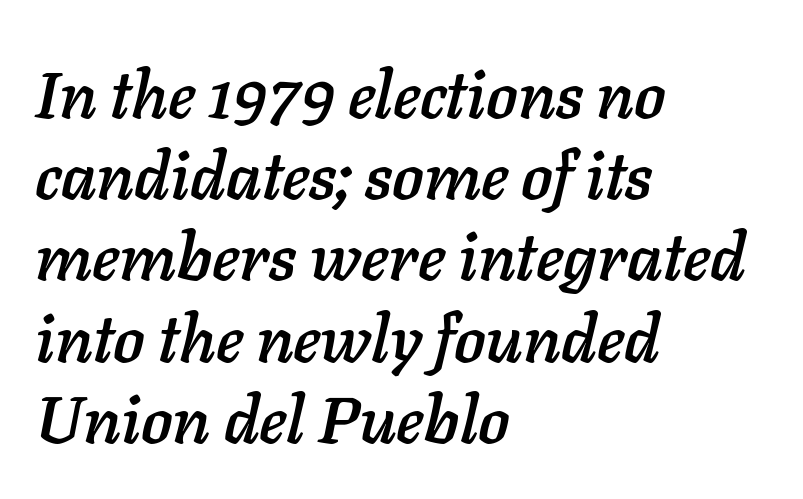
{"italic": "yes", "lean": "right", "slant_degrees": 11, "width": "normal", "stroke_contrast": "low", "x_height": "medium", "monospaced": "no", "underline": "no", "align": "left", "line_spacing_ratio": 1.23, "letter_spacing": "normal", "letter_spacing_em": 0.0, "glyph_px": 66}
